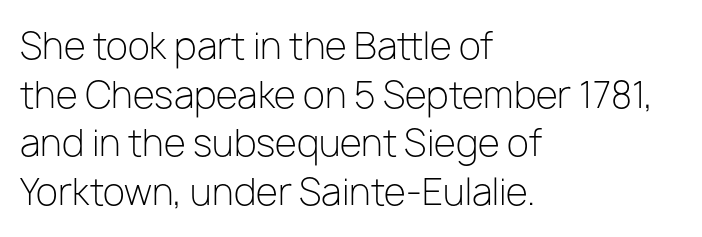
Each new line begins a customary step beneath the previous one. Character widths vary here, with narrow letters taking less room than wide ones. Glyph-to-glyph distance matches everyday printed text. The rendering anchors every line to the left-hand side.
